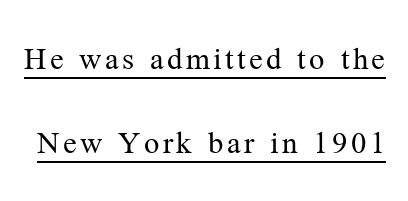
{"serif": "yes", "italic": "no", "bold": "no", "weight": "regular", "width": "normal", "stroke_contrast": "medium", "x_height": "medium", "monospaced": "no", "underline": "yes", "line_spacing": "loose", "line_spacing_ratio": 2.48, "glyph_px": 34}
